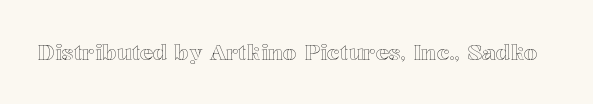
The image shows 22 px text type, upright; set normal letter spacing, not underlined.
